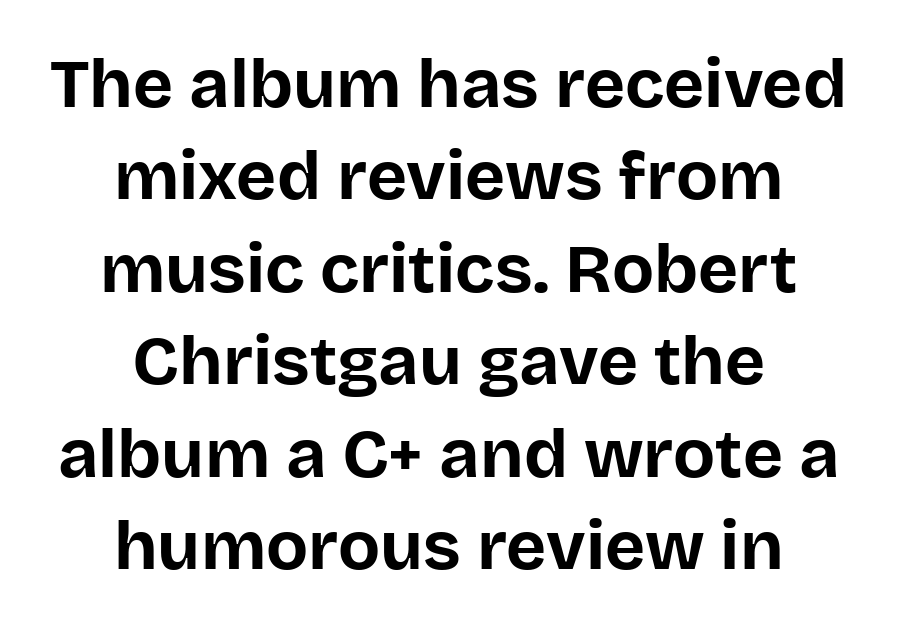
The image shows 69 px bold sans-serif type, upright; set centered, normal line spacing (1.34x), normal letter spacing, not underlined; low stroke contrast and a large x-height.
